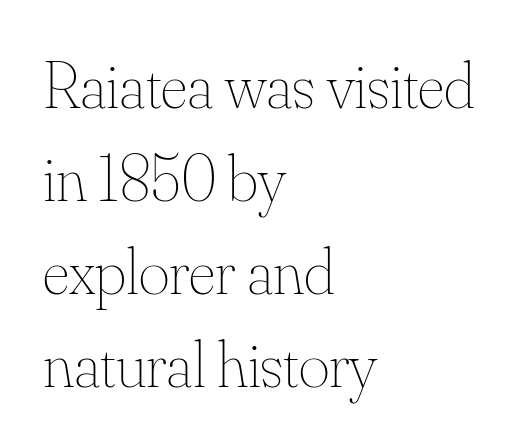
{"italic": "no", "bold": "no", "weight": "thin", "width": "normal", "stroke_contrast": "medium", "x_height": "small", "monospaced": "no", "underline": "no", "align": "left", "line_spacing": "normal", "line_spacing_ratio": 1.41, "letter_spacing": "normal", "letter_spacing_em": 0.0, "glyph_px": 66}
